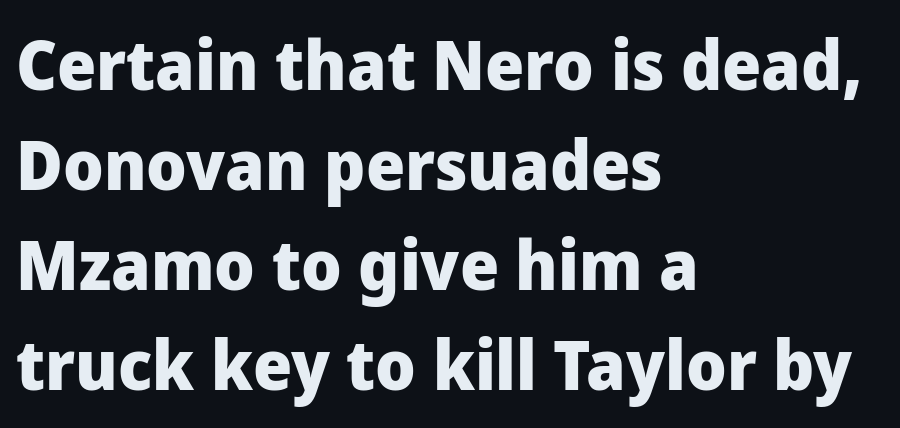
Honestly, the letter spacing is just normal — you wouldn't notice it. Descenders hang freely into open space. The glyphs in this specimen are sans serif. Reading down the block, your eye returns to a fixed left position each line. The lettering stays uniformly vertical, giving the passage a roman look. How heavy is the stroke? Heavy — this is a bold.
